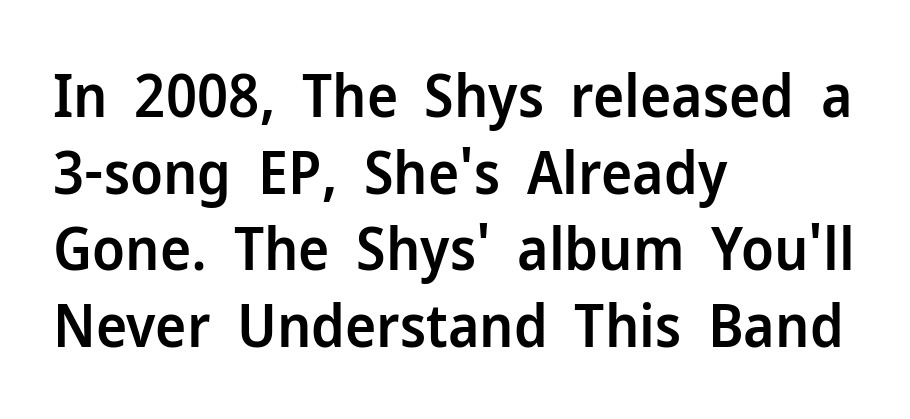
The lettering holds an erect, upright posture throughout. These lines stack with their left ends in a neat column. This sample uses a sans-serif face. Underline: absent. Evenly set lines give the paragraph a standard silhouette. This rendering leaves character spacing at its baseline value.
